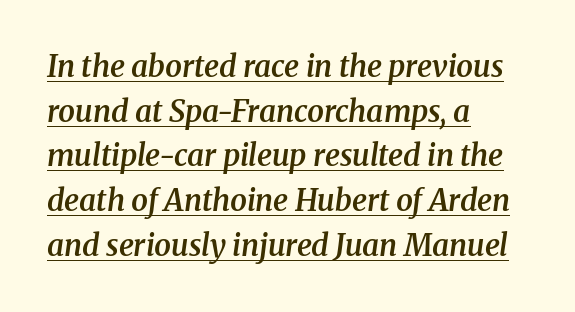
{"serif": "yes", "italic": "yes", "lean": "right", "slant_degrees": 8, "bold": "semi", "weight": "semibold", "width": "normal", "stroke_contrast": "medium", "x_height": "medium", "monospaced": "no", "underline": "yes", "align": "left", "line_spacing": "normal", "line_spacing_ratio": 1.49, "letter_spacing": "normal", "letter_spacing_em": 0.0, "glyph_px": 30}
